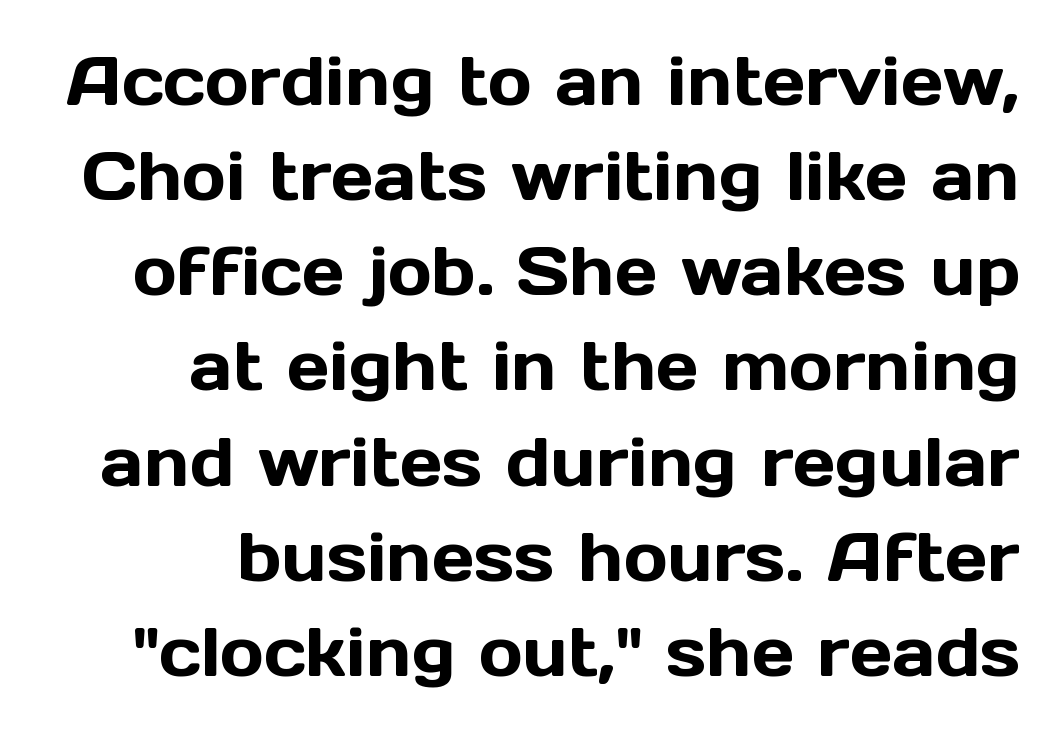
Q: Is the text italic (slanted)? A: No, it is upright.
Q: Is the typeface a serif or a sans-serif typeface? A: Sans-serif.
Q: Is the text underlined? A: No.
Q: How is the paragraph aligned? A: Right-aligned.
Q: Is the spacing between letters normal or unusually wide? A: Normal.
Q: Is the spacing between lines tight, normal or loose? A: Normal.
Q: Width (condensed, normal, or wide)? A: Normal.
Q: x-height? A: Medium.
Q: Monospaced? A: No.
